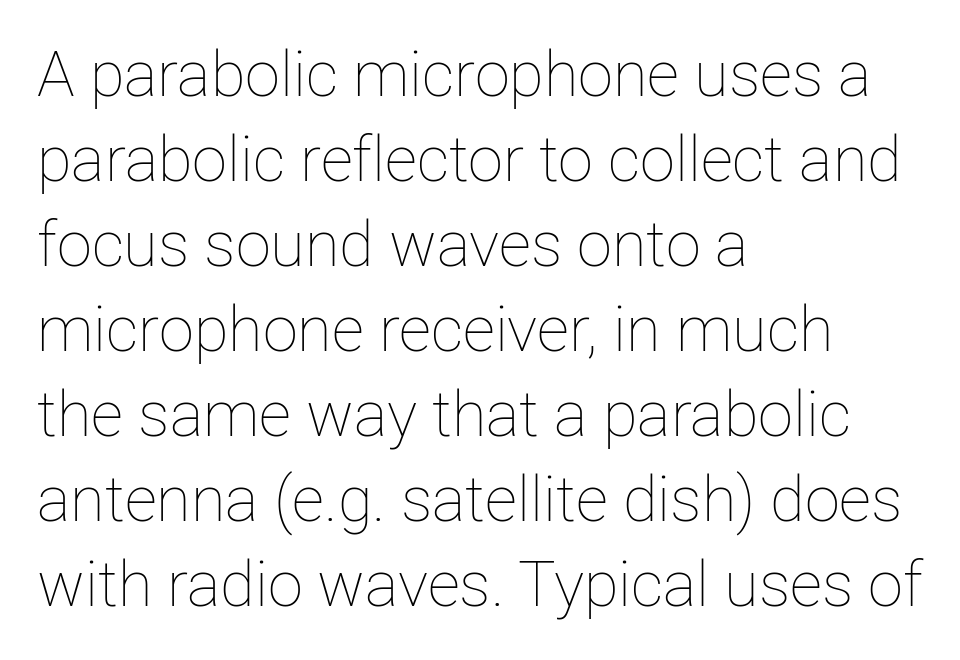
The image shows 63 px thin type, upright; set left-aligned, normal line spacing (1.35x), normal letter spacing, not underlined; low stroke contrast and a medium x-height.
